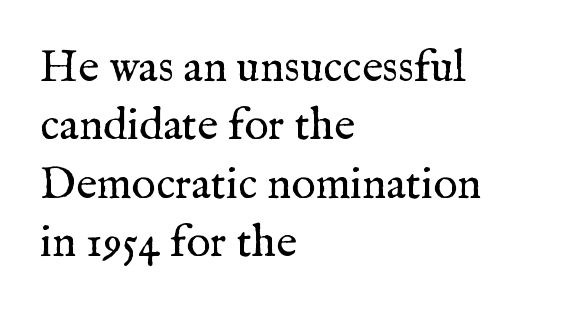
Q: Is the text bold? A: No.
Q: Is the text italic (slanted)? A: No, it is upright.
Q: Is the typeface a serif or a sans-serif typeface? A: Serif.
Q: Is the text underlined? A: No.
Q: How is the paragraph aligned? A: Left-aligned.
Q: Is the spacing between letters normal or unusually wide? A: Normal.
Q: Is the spacing between lines tight, normal or loose? A: Normal.
Q: Width (condensed, normal, or wide)? A: Normal.
Q: Stroke contrast? A: Medium.
Q: x-height? A: Medium.
Q: Monospaced? A: No.
